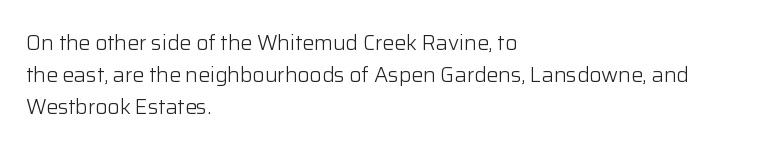
Vertical strokes here are truly vertical. The paragraph has a hard left edge and a soft right edge. The rendering uses a moderate line-height, typical for paragraphs. The cut favours lightness, reaching ordinary text weight at its darkest.
